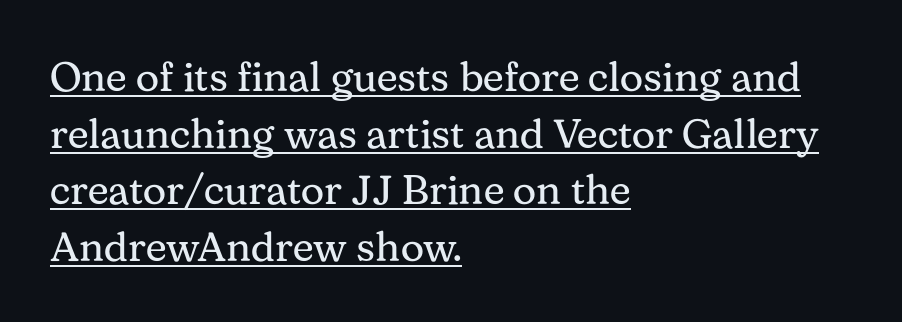
The letters stand straight up with perfectly vertical stems. A light-to-regular cut is what we see here. Like a heading marked for emphasis, these lines bear an underscore. Proportional: the letters do not fall into vertical columns. Horizontally, the lines are justified to the leading edge only. Small tapered or slab feet sit at the stroke ends, so this counts as serif.
